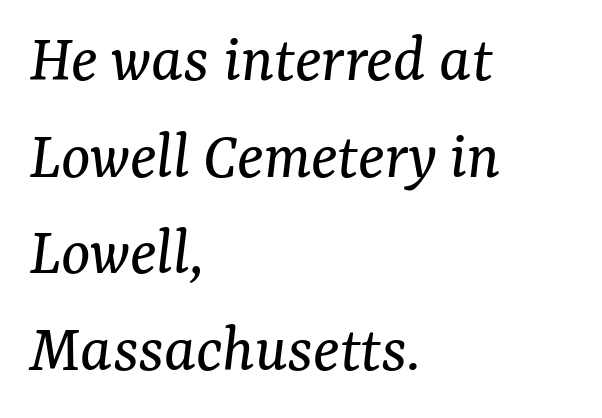
Q: Is the text bold? A: No.
Q: Is the text italic (slanted)? A: Yes, it leans right by about 7 degrees.
Q: Is the typeface a serif or a sans-serif typeface? A: Serif.
Q: Is the text underlined? A: No.
Q: How is the paragraph aligned? A: Left-aligned.
Q: Is the spacing between letters normal or unusually wide? A: Normal.
Q: Is the spacing between lines tight, normal or loose? A: Normal.
Q: Width (condensed, normal, or wide)? A: Normal.
Q: Stroke contrast? A: Medium.
Q: x-height? A: Medium.
Q: Monospaced? A: No.
